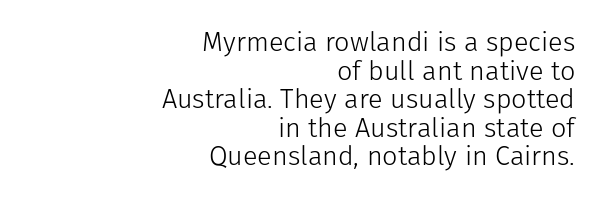
Q: Is the text bold? A: No.
Q: Is the text italic (slanted)? A: No, it is upright.
Q: Is the text underlined? A: No.
Q: How is the paragraph aligned? A: Right-aligned.
Q: Is the spacing between letters normal or unusually wide? A: Normal.
Q: Is the spacing between lines tight, normal or loose? A: Tight.
